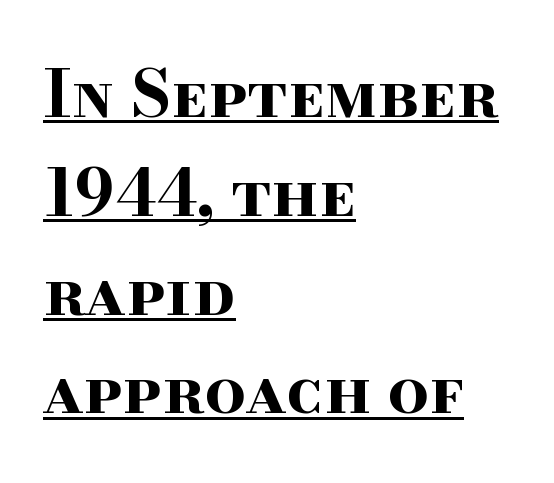
Typographic density is high because the face is bold. Every stem runs plumb, perpendicular to the baseline. Short and long lines alike share a common starting point at left. Compared with typical paragraphs, the rows here are spaced about the same. Looks like regular typesetting: each glyph gets only the width it needs.
